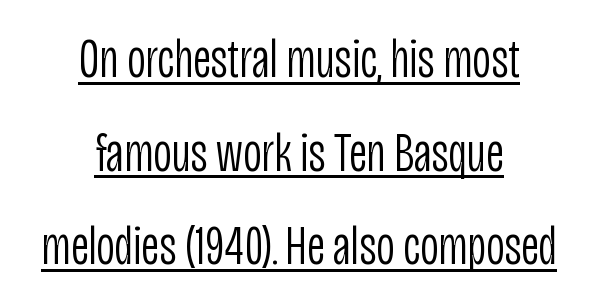
The image shows 56 px light, condensed sans-serif type, upright; set centered, normal line spacing (1.67x), normal letter spacing, underlined; low stroke contrast and a large x-height.
